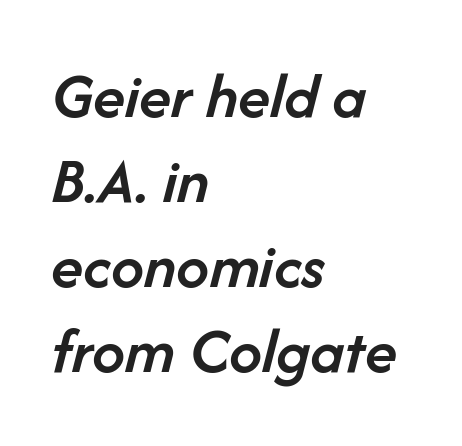
Q: Is the text bold? A: Semi-bold.
Q: Is the text italic (slanted)? A: Yes, it leans right by about 14 degrees.
Q: Is the text underlined? A: No.
Q: How is the paragraph aligned? A: Left-aligned.
Q: Is the spacing between letters normal or unusually wide? A: Normal.
Q: Is the spacing between lines tight, normal or loose? A: Normal.
Q: Width (condensed, normal, or wide)? A: Normal.
Q: Stroke contrast? A: Low.
Q: x-height? A: Medium.
Q: Monospaced? A: No.
